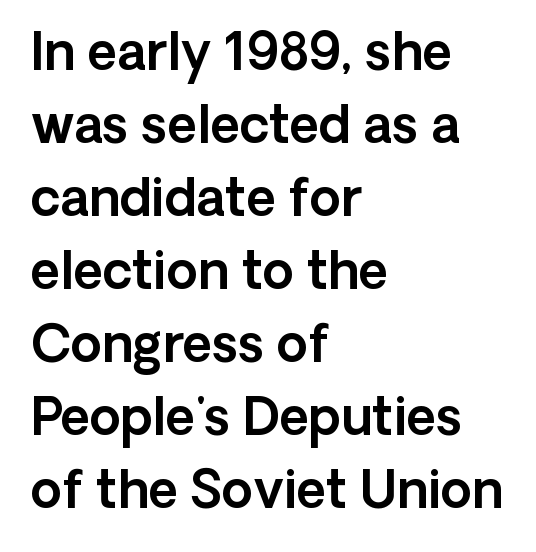
The image shows 51 px sans-serif type, upright; set left-aligned, normal line spacing (1.43x), normal letter spacing, not underlined; a medium x-height.
